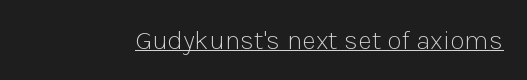
The image shows 27 px text type, upright; set normal letter spacing, underlined.
